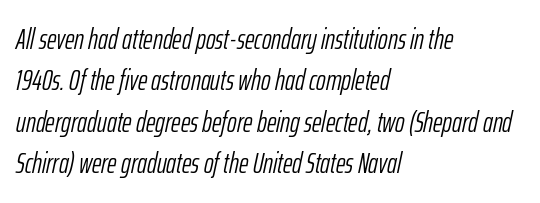
{"italic": "yes", "lean": "right", "slant_degrees": 12, "bold": "no", "weight": "light", "width": "condensed", "stroke_contrast": "low", "x_height": "medium", "monospaced": "no", "underline": "no", "align": "left", "line_spacing": "normal", "line_spacing_ratio": 1.43, "letter_spacing": "normal", "letter_spacing_em": 0.0, "glyph_px": 29}
